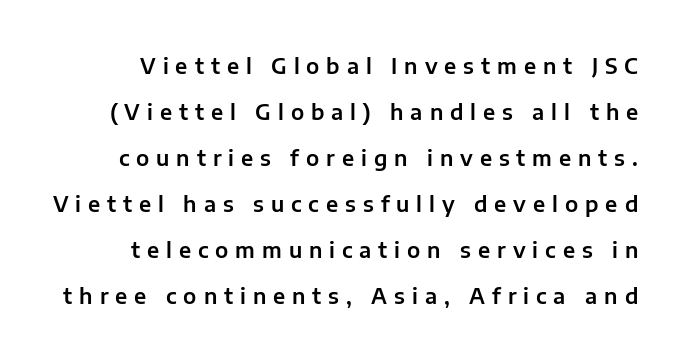
{"italic": "no", "underline": "no", "line_spacing": "loose", "line_spacing_ratio": 2.19, "letter_spacing": "wide", "letter_spacing_em": 0.33, "glyph_px": 21}
